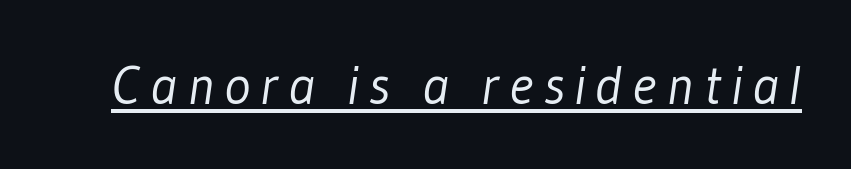
A light-to-regular cut is what we see here. This is underlined copy, the kind a proofreader might mark for attention. Classification — sans serif. Proportional: the letters do not fall into vertical columns.
